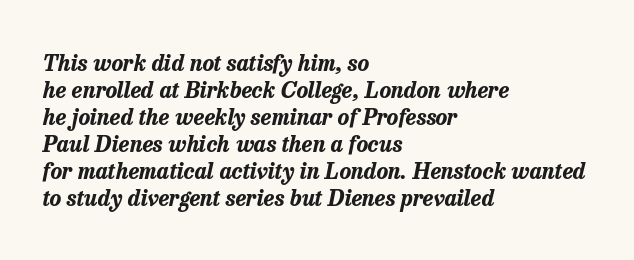
Q: Is the text bold? A: Yes.
Q: Is the text italic (slanted)? A: Yes, it leans right by about 13 degrees.
Q: Is the text underlined? A: No.
Q: How is the paragraph aligned? A: Left-aligned.
Q: Is the spacing between letters normal or unusually wide? A: Normal.
